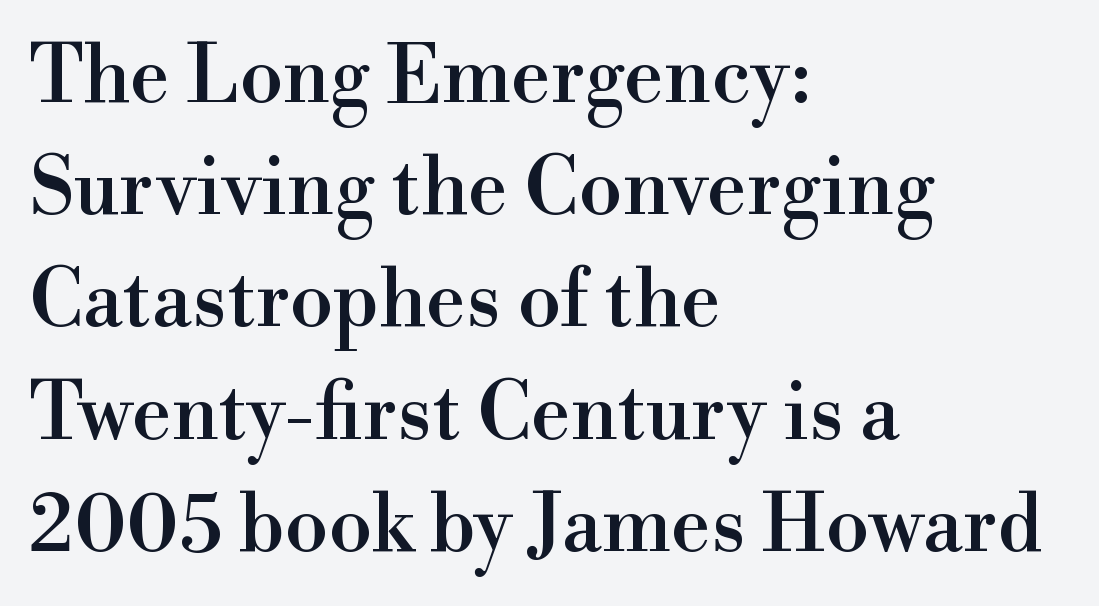
{"serif": "yes", "italic": "no", "width": "normal", "stroke_contrast": "high", "x_height": "small", "monospaced": "no", "underline": "no", "align": "left", "line_spacing": "normal", "line_spacing_ratio": 1.42, "letter_spacing": "normal", "letter_spacing_em": 0.0, "glyph_px": 79}
